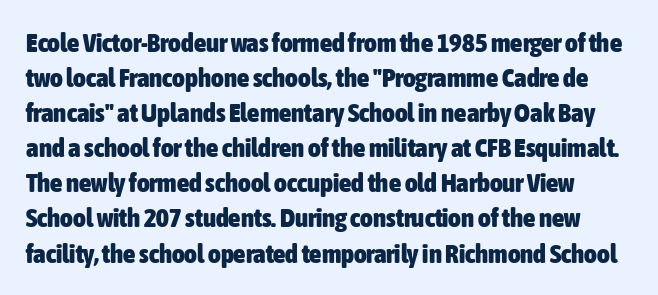
{"italic": "no", "bold": "yes", "underline": "no", "line_spacing": "normal", "line_spacing_ratio": 1.3, "letter_spacing": "normal", "letter_spacing_em": 0.0, "glyph_px": 27}
